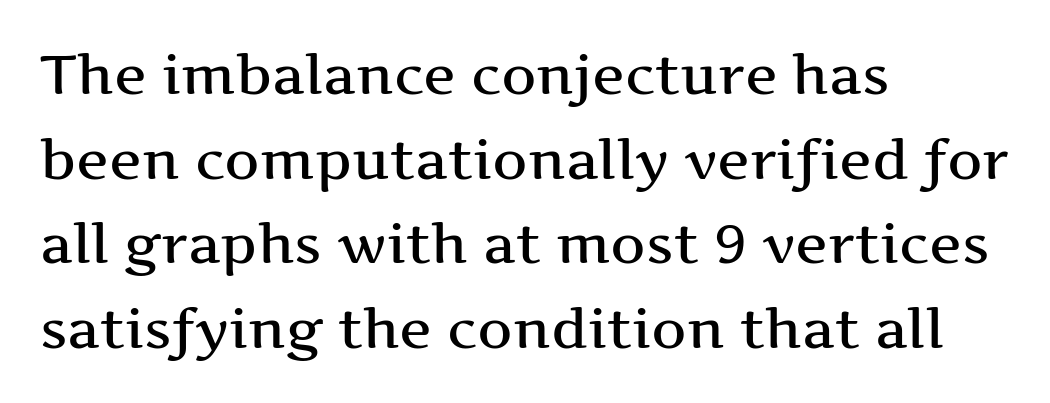
{"serif": "yes", "italic": "no", "width": "wide", "stroke_contrast": "medium", "x_height": "medium", "monospaced": "no", "underline": "no", "align": "left", "line_spacing": "normal", "line_spacing_ratio": 1.54, "letter_spacing": "normal", "letter_spacing_em": 0.0, "glyph_px": 55}
